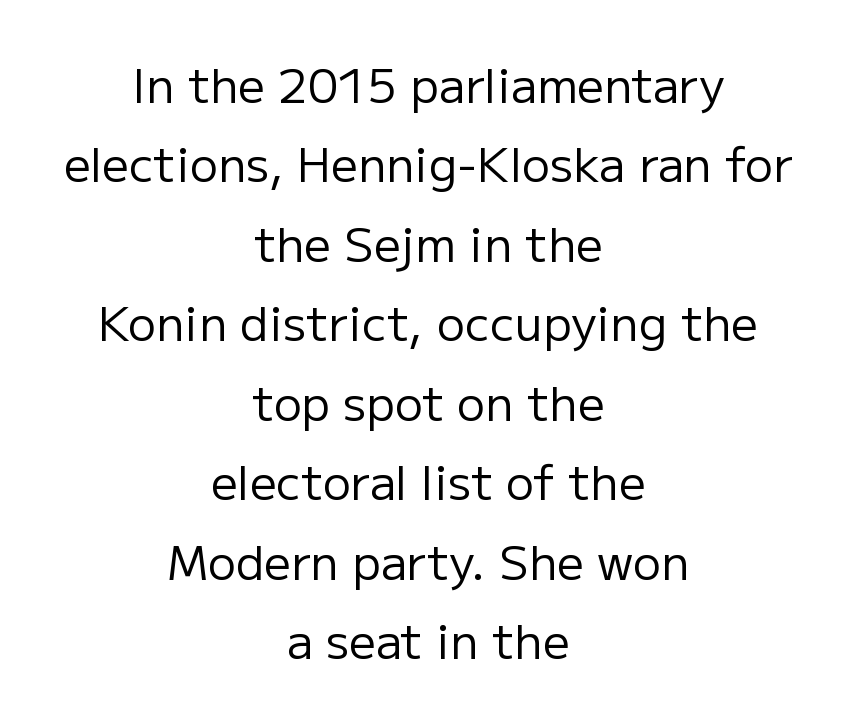
{"serif": "no", "italic": "no", "bold": "no", "weight": "regular", "width": "normal", "stroke_contrast": "low", "x_height": "medium", "monospaced": "no", "underline": "no", "align": "center", "line_spacing": "normal", "line_spacing_ratio": 1.69, "letter_spacing": "normal", "letter_spacing_em": 0.0, "glyph_px": 47}
